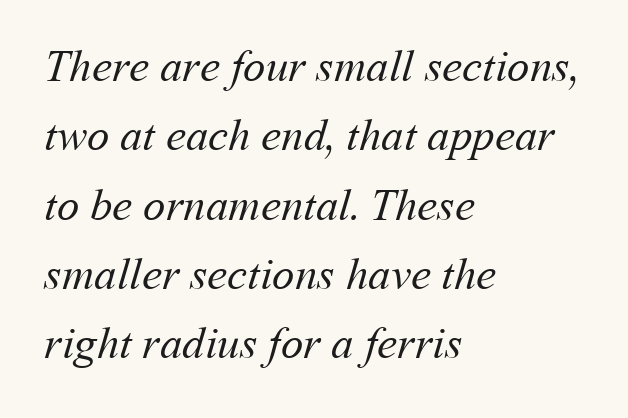
Q: Is the text bold? A: No.
Q: Is the text underlined? A: No.
Q: How is the paragraph aligned? A: Left-aligned.
Q: Is the spacing between letters normal or unusually wide? A: Normal.
Q: Is the spacing between lines tight, normal or loose? A: Normal.
Q: Width (condensed, normal, or wide)? A: Normal.
Q: Stroke contrast? A: Medium.
Q: x-height? A: Medium.
Q: Monospaced? A: No.
